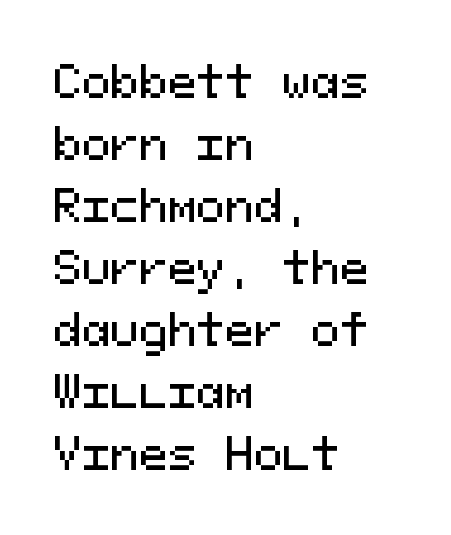
Each line starts at the same left margin while the right side varies. Line spacing here is normal. Do the characters align in a grid? Yes, the font is monospaced. The letters stand straight up with perfectly vertical stems. Font category for this specimen: sans-serif. The letterforms sit shoulder to shoulder at normal distance.
